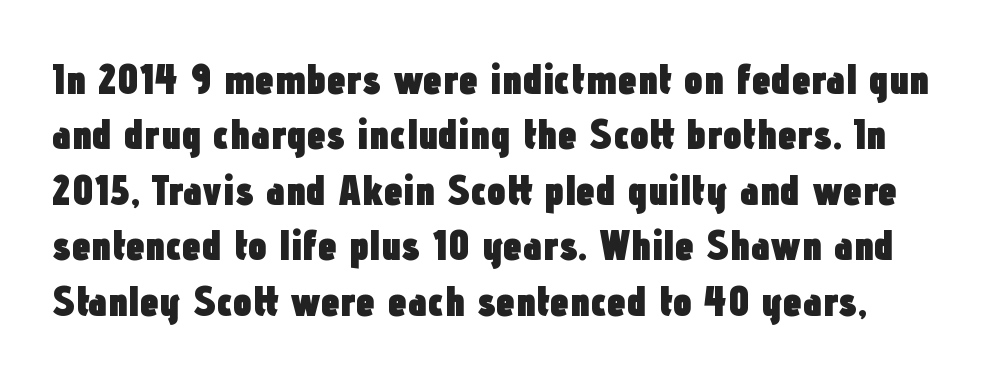
Posture: upright roman. The gaps between neighbouring characters are ordinary and unremarkable. Each letter keeps its own natural width here, so spacing adapts to shape. Chunky letters — that's bold for sure. Typographically, this falls in the sans-serif category. Quick note: interline space is typical.
